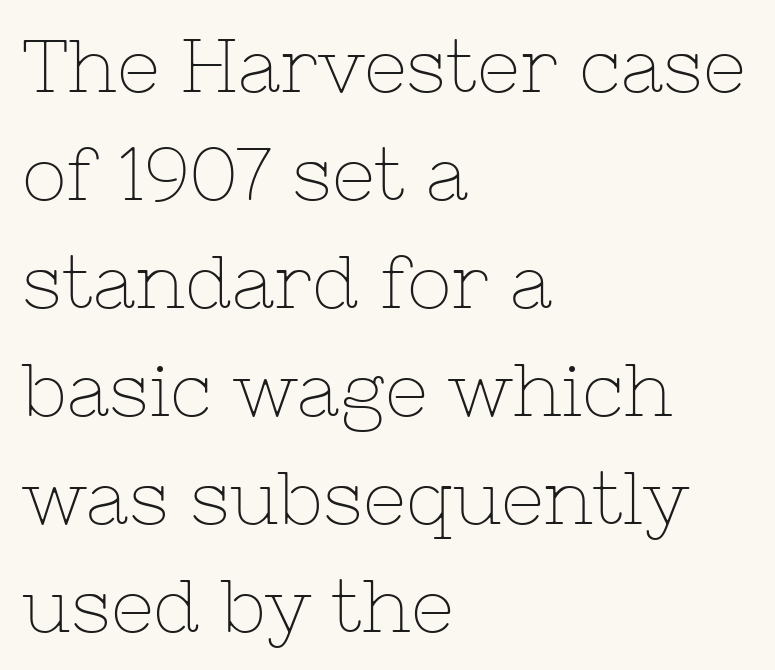
{"serif": "yes", "italic": "no", "bold": "no", "weight": "thin", "width": "normal", "stroke_contrast": "low", "x_height": "medium", "monospaced": "no", "underline": "no", "align": "left", "line_spacing": "normal", "line_spacing_ratio": 1.44, "letter_spacing": "normal", "letter_spacing_em": 0.0, "glyph_px": 75}
